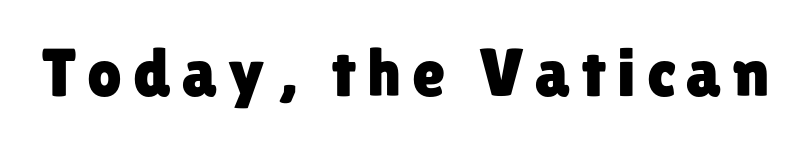
{"serif": "no", "italic": "no", "width": "normal", "stroke_contrast": "low", "x_height": "medium", "monospaced": "no", "underline": "no", "glyph_px": 68}
